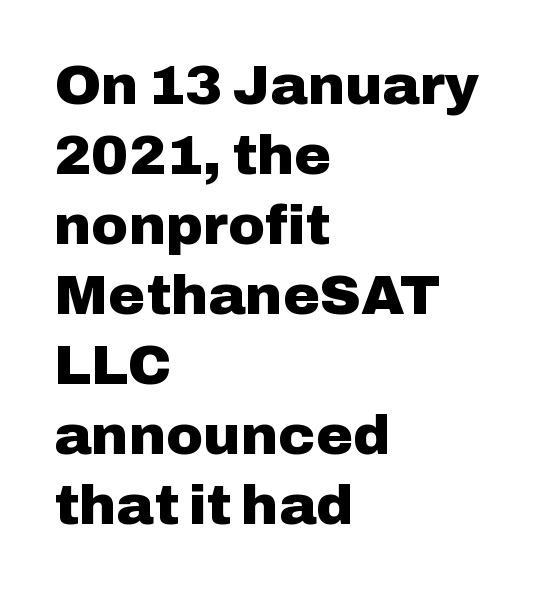
Q: Is the text bold? A: Yes.
Q: Is the text italic (slanted)? A: No, it is upright.
Q: Is the typeface a serif or a sans-serif typeface? A: Sans-serif.
Q: Is the text underlined? A: No.
Q: How is the paragraph aligned? A: Left-aligned.
Q: Is the spacing between letters normal or unusually wide? A: Normal.
Q: Is the spacing between lines tight, normal or loose? A: Normal.
Q: Width (condensed, normal, or wide)? A: Normal.
Q: Stroke contrast? A: Low.
Q: x-height? A: Medium.
Q: Monospaced? A: No.
